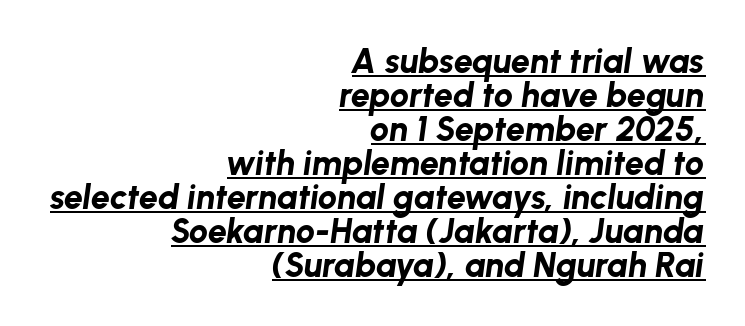
The typesetting leans heavy: a genuine bold. This block would grow much taller if given ordinary leading; it's compressed now. Caption: standard tracking, unaltered. Quick note: underline on.
